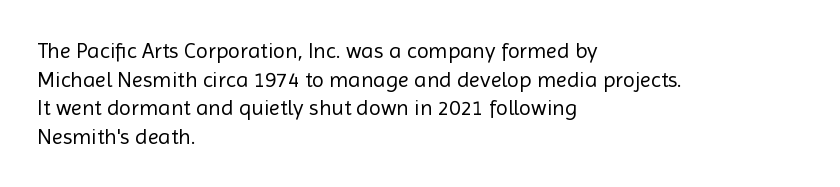
Q: Is the text bold? A: No.
Q: Is the text italic (slanted)? A: No, it is upright.
Q: Is the text underlined? A: No.
Q: How is the paragraph aligned? A: Left-aligned.
Q: Is the spacing between letters normal or unusually wide? A: Normal.
Q: Is the spacing between lines tight, normal or loose? A: Normal.
